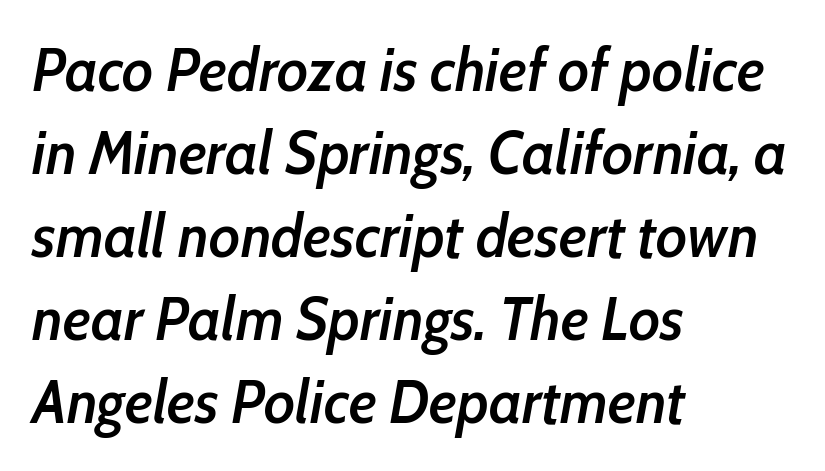
The image shows 61 px semibold, condensed type, italic (leaning right); set left-aligned, normal line spacing (1.36x), normal letter spacing, not underlined; low stroke contrast and a medium x-height.
